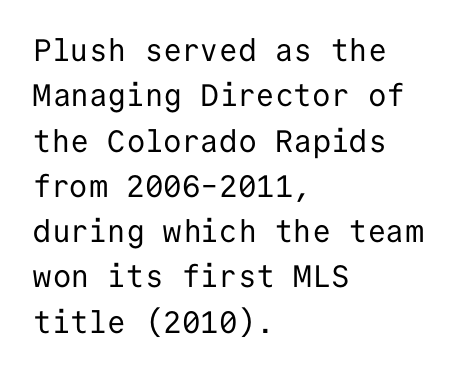
{"serif": "no", "italic": "no", "bold": "no", "weight": "regular", "width": "normal", "stroke_contrast": "low", "x_height": "medium", "monospaced": "yes", "underline": "no", "align": "left", "line_spacing": "normal", "line_spacing_ratio": 1.46, "letter_spacing": "normal", "letter_spacing_em": 0.0, "glyph_px": 31}
